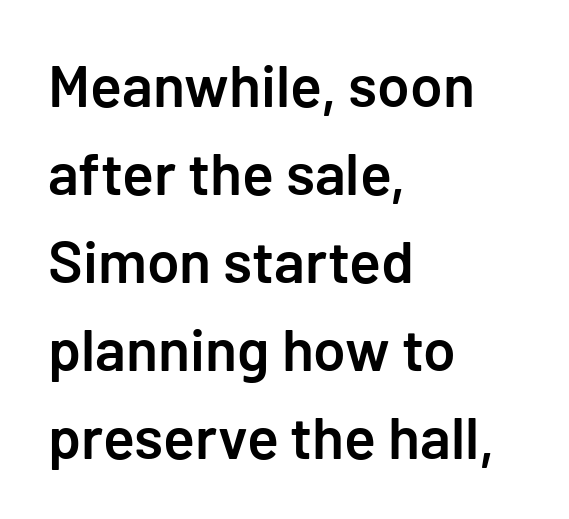
{"serif": "no", "italic": "no", "bold": "semi", "weight": "semibold", "width": "normal", "stroke_contrast": "low", "x_height": "medium", "underline": "no", "align": "left", "line_spacing": "normal", "line_spacing_ratio": 1.49, "letter_spacing": "normal", "letter_spacing_em": 0.0, "glyph_px": 59}
